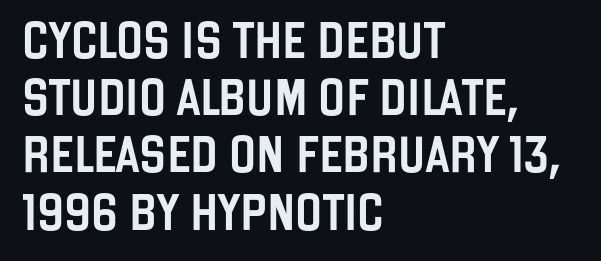
The image shows 36 px condensed sans-serif type, upright; set left-aligned, normal line spacing (1.59x), normal letter spacing, not underlined; low stroke contrast and a large x-height.
